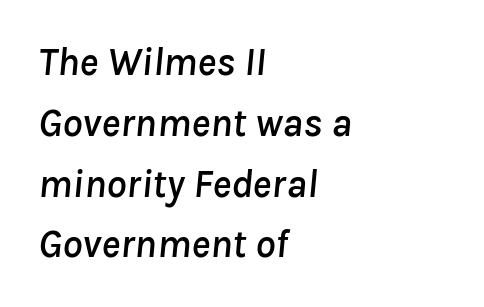
Q: Is the text italic (slanted)? A: Yes, it leans right by about 8 degrees.
Q: Is the text underlined? A: No.
Q: How is the paragraph aligned? A: Left-aligned.
Q: Is the spacing between letters normal or unusually wide? A: Normal.
Q: Is the spacing between lines tight, normal or loose? A: Normal.
Q: Width (condensed, normal, or wide)? A: Normal.
Q: Stroke contrast? A: Low.
Q: x-height? A: Medium.
Q: Monospaced? A: No.
